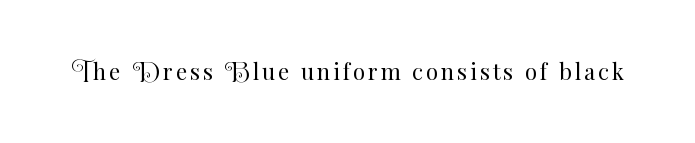
The image shows 22 px text type, upright; set not underlined.
